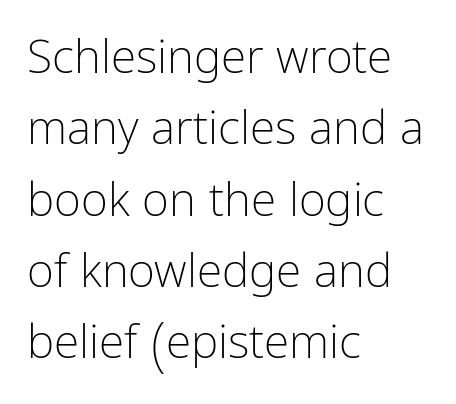
The image shows 46 px light, condensed sans-serif type, upright; set left-aligned, normal line spacing (1.55x), normal letter spacing, not underlined; low stroke contrast and a medium x-height.
